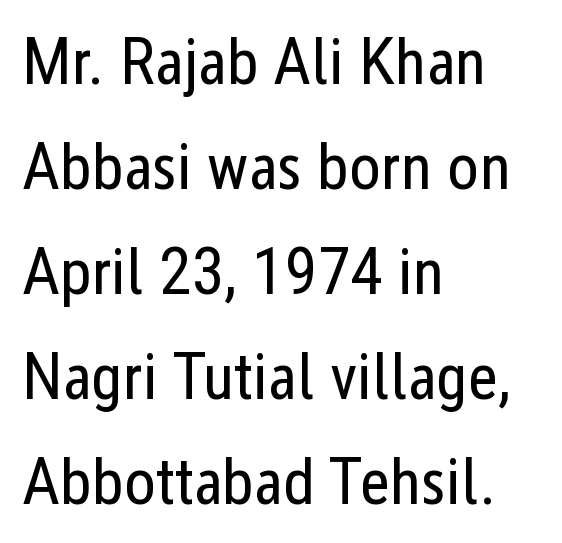
Short and long lines alike share a common starting point at left. These lines keep a tight, regular rhythm from letter to letter. Unlike italic type, these characters show no tilt at all. Think of a printed novel: that variable character pitch is what you see here.
